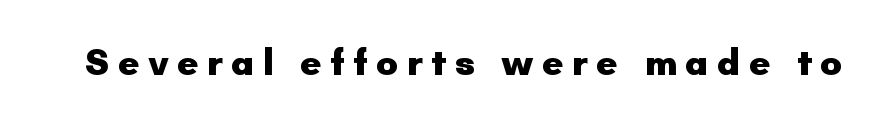
A sans-serif font was chosen for this passage. Here the designer chose a conventional face with non-uniform glyph widths. How heavy is the stroke? Heavy — this is a bold. Compared with typical body copy, the letter spacing here is much looser.
